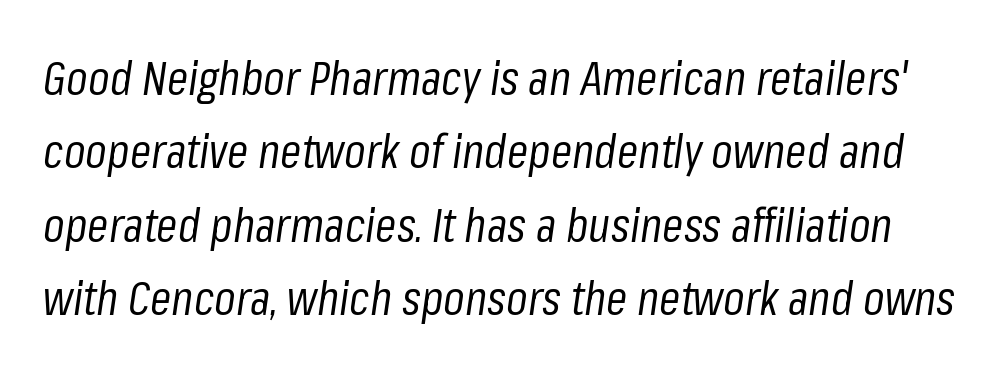
Q: Is the text bold? A: No.
Q: Is the text italic (slanted)? A: Yes, it leans right by about 8 degrees.
Q: Is the text underlined? A: No.
Q: Is the spacing between letters normal or unusually wide? A: Normal.
Q: Is the spacing between lines tight, normal or loose? A: Normal.
Q: Width (condensed, normal, or wide)? A: Condensed.
Q: Stroke contrast? A: Low.
Q: x-height? A: Medium.
Q: Monospaced? A: No.
